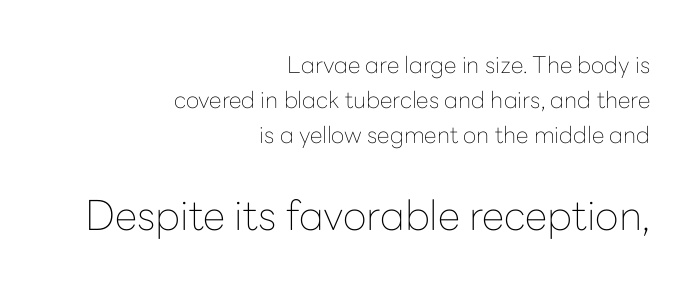
Q: Is the text bold? A: No.
Q: Is the text italic (slanted)? A: No, it is upright.
Q: Is the typeface a serif or a sans-serif typeface? A: Sans-serif.
Q: Is the text underlined? A: No.
Q: How is the paragraph aligned? A: Right-aligned.
Q: Is the spacing between letters normal or unusually wide? A: Normal.
Q: Is the spacing between lines tight, normal or loose? A: Normal.
Q: Which block of text is set in a larger size, the first (top) or the second (bottom)? A: The second (bottom) one.
Q: Width (condensed, normal, or wide)? A: Normal.
Q: Stroke contrast? A: Low.
Q: x-height? A: Medium.
Q: Monospaced? A: No.
